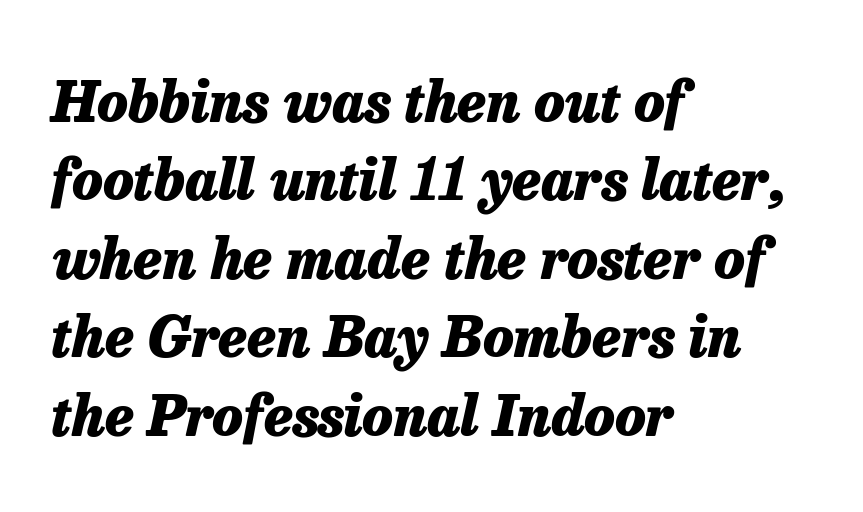
The image shows 56 px heavy type, italic (leaning right); set left-aligned, normal line spacing (1.4x), normal letter spacing, not underlined; low stroke contrast and a medium x-height.
